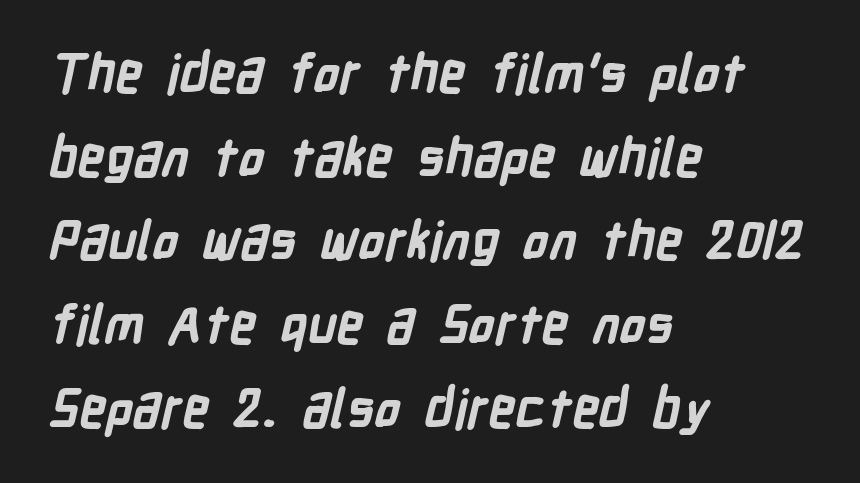
{"serif": "no", "bold": "yes", "weight": "bold", "width": "condensed", "stroke_contrast": "low", "x_height": "medium", "monospaced": "no", "underline": "no", "align": "left", "line_spacing": "normal", "line_spacing_ratio": 1.58, "letter_spacing": "normal", "letter_spacing_em": 0.0, "glyph_px": 53}
